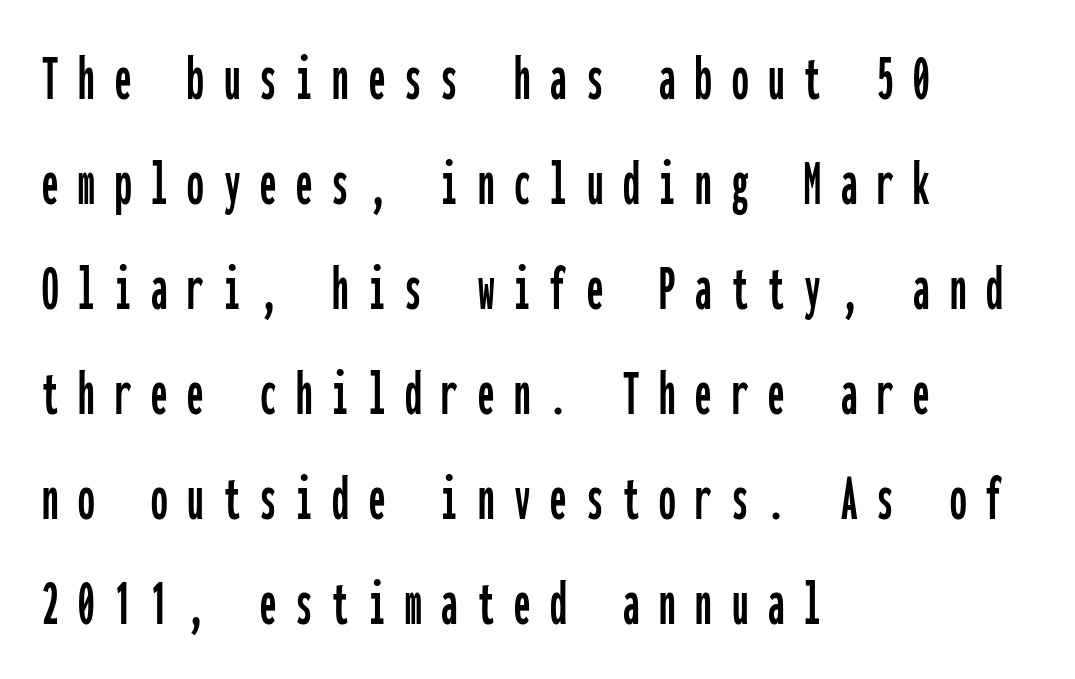
{"serif": "no", "italic": "no", "width": "condensed", "stroke_contrast": "low", "x_height": "medium", "monospaced": "yes", "underline": "no", "align": "left", "line_spacing": "normal", "line_spacing_ratio": 1.59, "letter_spacing": "wide", "letter_spacing_em": 0.3, "glyph_px": 66}
